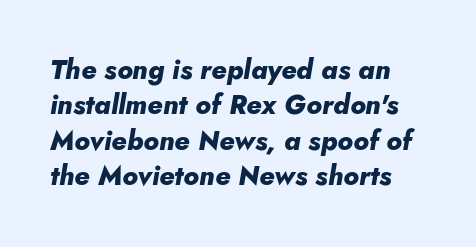
The image shows 27 px bold type, italic (leaning right); set normal line spacing (1.31x), normal letter spacing, not underlined.
